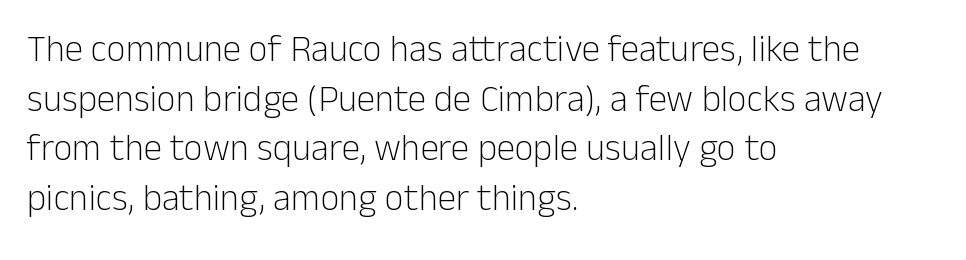
Q: Is the text bold? A: No.
Q: Is the text italic (slanted)? A: No, it is upright.
Q: Is the typeface a serif or a sans-serif typeface? A: Sans-serif.
Q: Is the text underlined? A: No.
Q: How is the paragraph aligned? A: Left-aligned.
Q: Is the spacing between letters normal or unusually wide? A: Normal.
Q: Is the spacing between lines tight, normal or loose? A: Normal.
Q: Width (condensed, normal, or wide)? A: Normal.
Q: Stroke contrast? A: Low.
Q: x-height? A: Medium.
Q: Monospaced? A: No.
